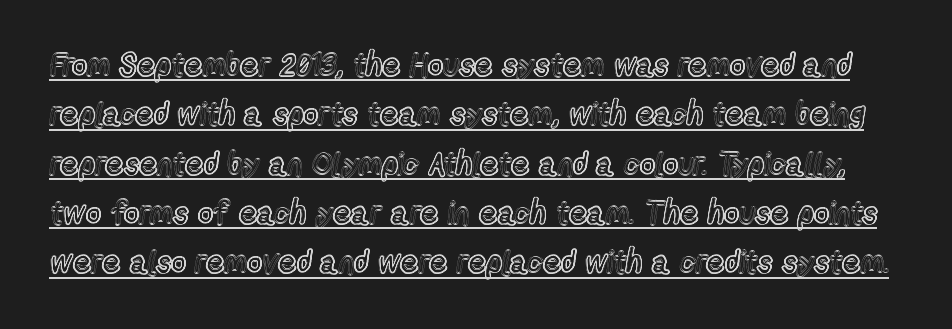
The image shows 32 px condensed type; set normal line spacing (1.54x), normal letter spacing, underlined; a medium x-height.
